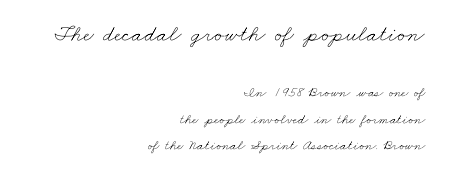
The image shows 23 px text type; set right-aligned, line spacing 1.87x, normal letter spacing, not underlined; the first (top) block is 1.64x larger.
